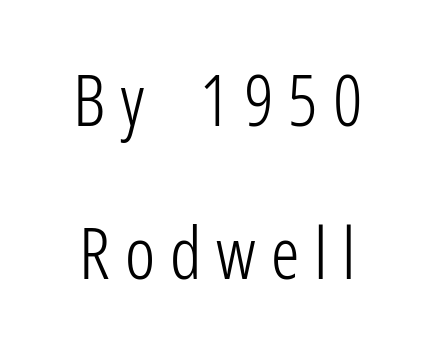
{"serif": "no", "italic": "no", "bold": "no", "weight": "light", "width": "condensed", "stroke_contrast": "low", "x_height": "medium", "monospaced": "no", "underline": "no", "line_spacing": "loose", "line_spacing_ratio": 2.15, "letter_spacing": "wide", "letter_spacing_em": 0.21, "glyph_px": 71}
